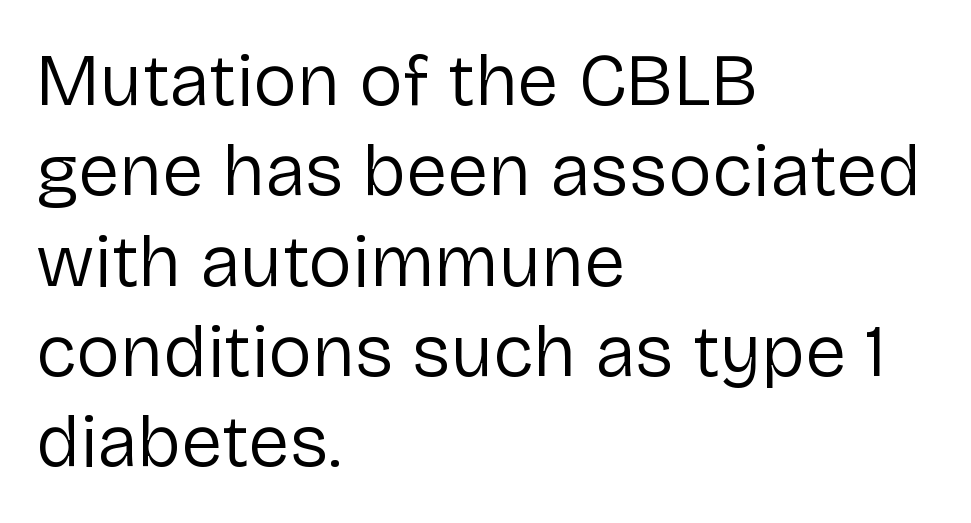
Q: Is the text bold? A: No.
Q: Is the text italic (slanted)? A: No, it is upright.
Q: Is the typeface a serif or a sans-serif typeface? A: Sans-serif.
Q: Is the text underlined? A: No.
Q: How is the paragraph aligned? A: Left-aligned.
Q: Is the spacing between letters normal or unusually wide? A: Normal.
Q: Width (condensed, normal, or wide)? A: Normal.
Q: Stroke contrast? A: Low.
Q: x-height? A: Medium.
Q: Monospaced? A: No.
